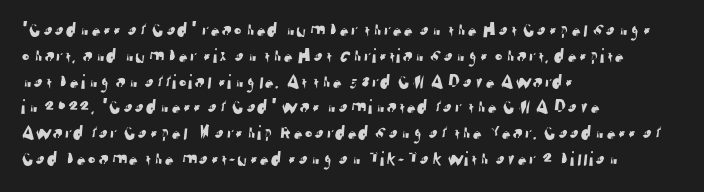
Q: Is the text underlined? A: No.
Q: How is the paragraph aligned? A: Left-aligned.
Q: Is the spacing between letters normal or unusually wide? A: Normal.
